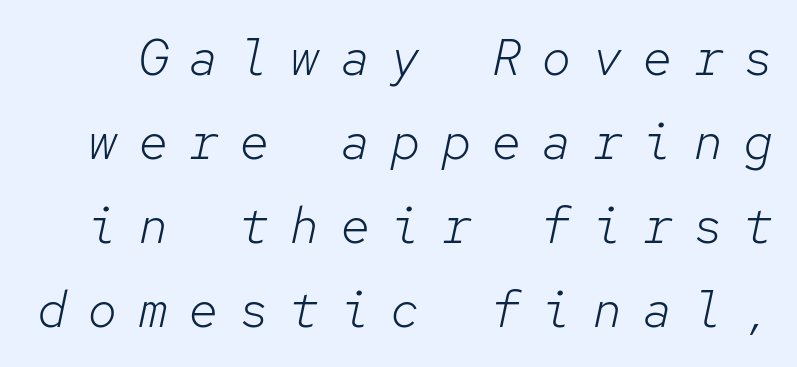
Q: Is the text bold? A: No.
Q: Is the text italic (slanted)? A: Yes, it leans right by about 12 degrees.
Q: Is the text underlined? A: No.
Q: Is the spacing between letters normal or unusually wide? A: Unusually wide.
Q: Is the spacing between lines tight, normal or loose? A: Normal.
Q: Width (condensed, normal, or wide)? A: Normal.
Q: Stroke contrast? A: Low.
Q: x-height? A: Medium.
Q: Monospaced? A: Yes.
